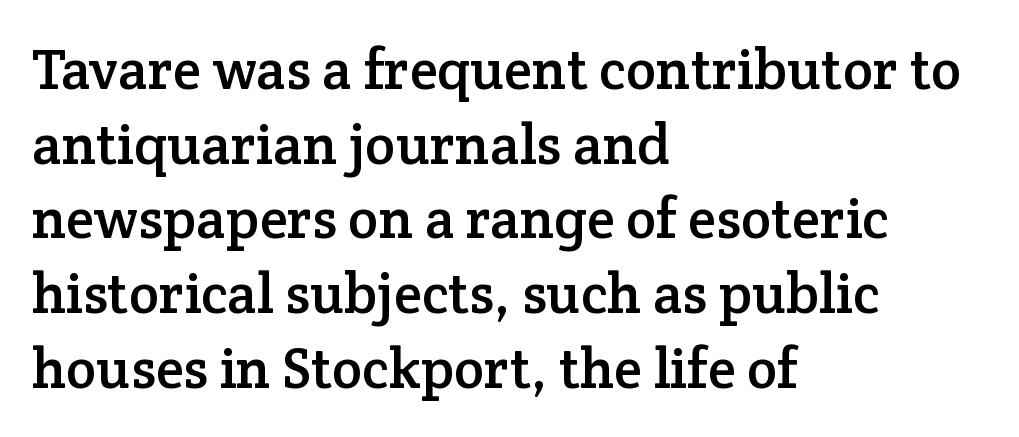
Q: Is the text italic (slanted)? A: No, it is upright.
Q: Is the typeface a serif or a sans-serif typeface? A: Serif.
Q: Is the text underlined? A: No.
Q: How is the paragraph aligned? A: Left-aligned.
Q: Is the spacing between letters normal or unusually wide? A: Normal.
Q: Is the spacing between lines tight, normal or loose? A: Normal.
Q: Width (condensed, normal, or wide)? A: Normal.
Q: Stroke contrast? A: Low.
Q: x-height? A: Medium.
Q: Monospaced? A: No.
